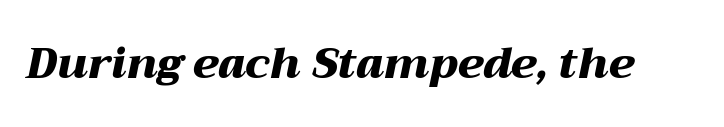
The letters are bold, with thick, heavy strokes. Looks like regular typesetting: each glyph gets only the width it needs. The gaps between neighbouring characters are ordinary and unremarkable. No word sits above an underline. There's an unmistakable incline to the writing here.
